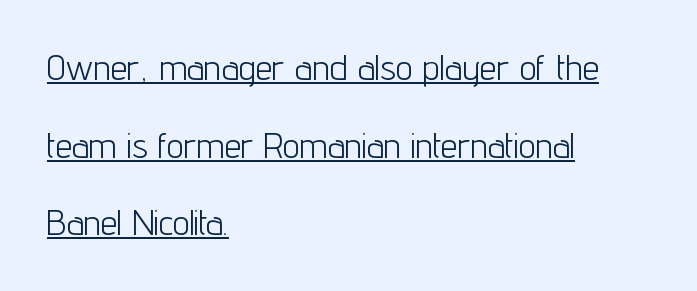
The image shows 34 px light, condensed sans-serif type, upright; set left-aligned, loose line spacing (2.28x), normal letter spacing, underlined; low stroke contrast and a medium x-height.
